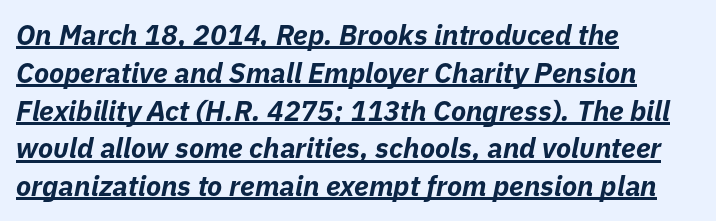
Is the block centered? No — it sits flush against the left margin. Every character sits at an angle, as italics do. The letters advance in unequal steps, a hallmark of proportional type. This is heavy type, rendered in bold.
